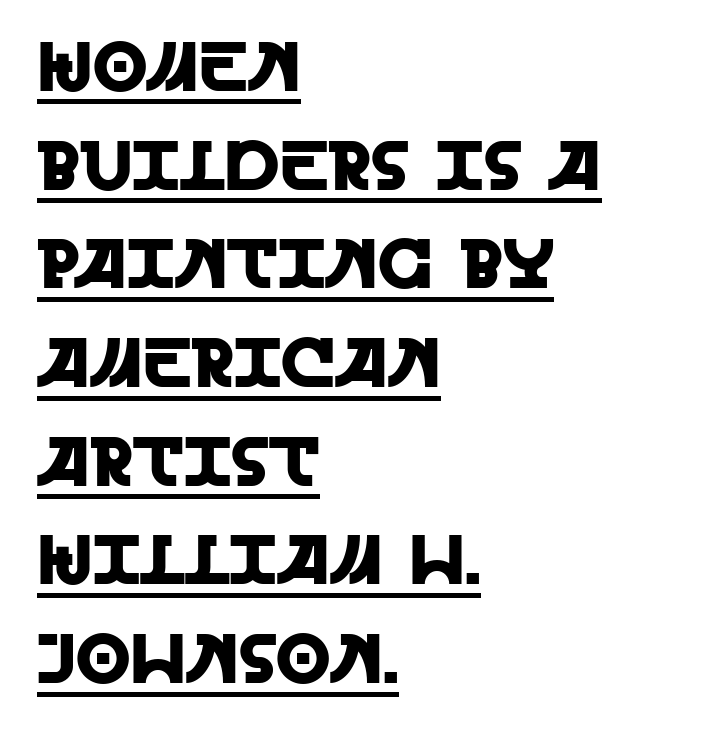
{"serif": "no", "italic": "no", "width": "normal", "x_height": "large", "monospaced": "no", "underline": "yes", "align": "left", "line_spacing": "normal", "line_spacing_ratio": 1.41, "letter_spacing": "normal", "letter_spacing_em": 0.0, "glyph_px": 70}
